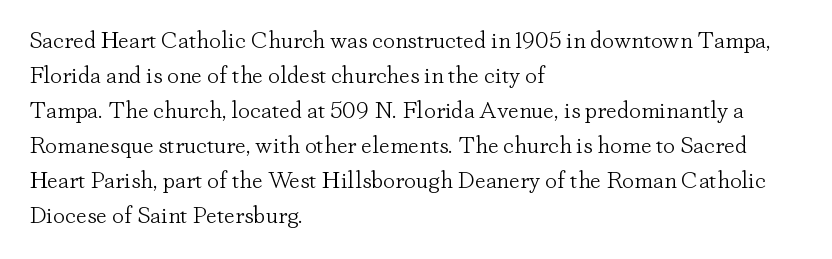
The image shows 24 px text type, upright; set left-aligned, normal line spacing (1.46x), normal letter spacing, not underlined.
